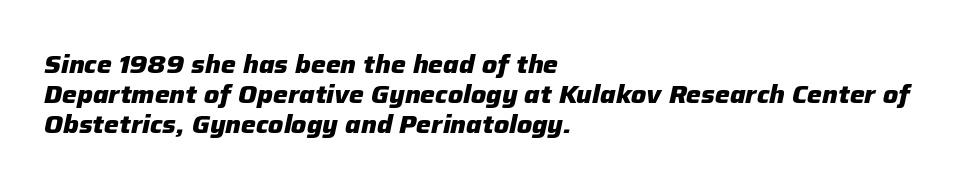
{"italic": "yes", "lean": "right", "slant_degrees": 12, "bold": "yes", "underline": "no", "align": "left", "line_spacing_ratio": 1.2, "letter_spacing": "normal", "letter_spacing_em": 0.0, "glyph_px": 25}
